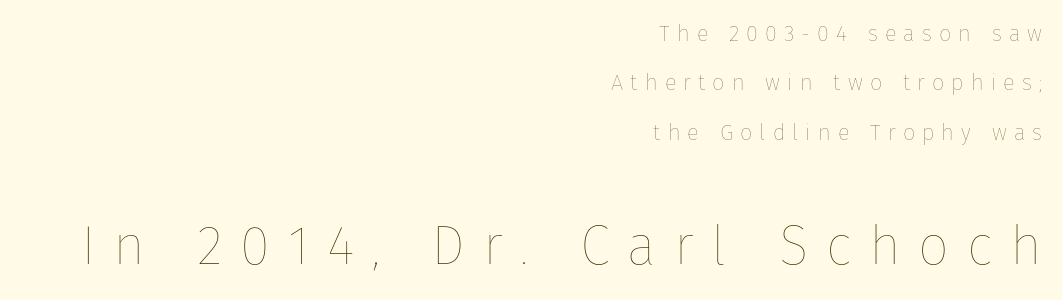
{"italic": "no", "bold": "no", "weight": "thin", "width": "normal", "stroke_contrast": "low", "x_height": "medium", "monospaced": "no", "underline": "no", "align": "right", "line_spacing": "loose", "line_spacing_ratio": 2.25, "letter_spacing": "wide", "letter_spacing_em": 0.32, "larger_block": "second", "size_ratio": 2.5, "glyph_px": 55}
